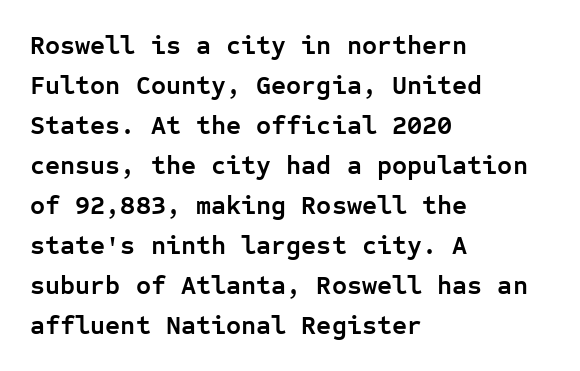
The image shows 26 px bold type, upright; set left-aligned, normal line spacing (1.54x), normal letter spacing, not underlined.
